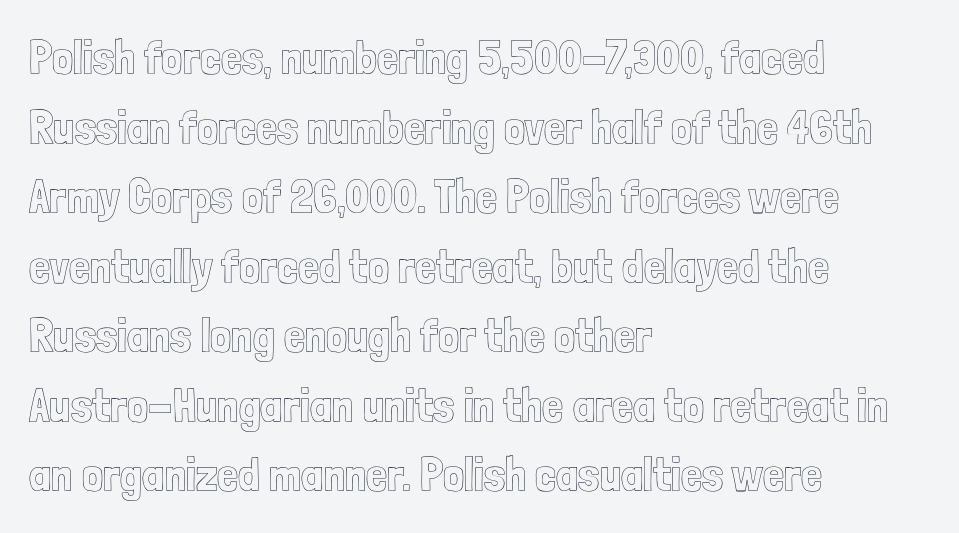
The image shows 47 px condensed type, upright; set left-aligned, normal line spacing (1.48x), normal letter spacing, not underlined; a medium x-height.
